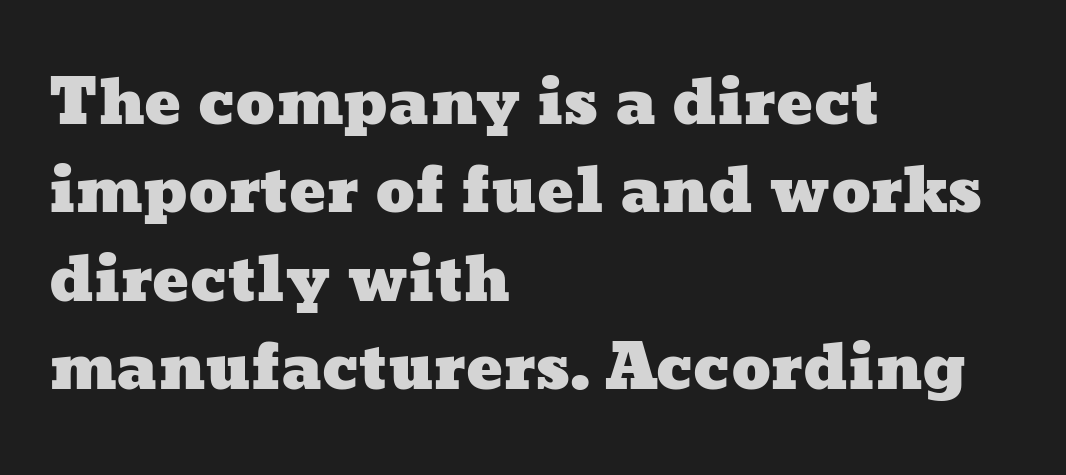
{"width": "wide", "stroke_contrast": "low", "x_height": "medium", "monospaced": "no", "underline": "no", "align": "left", "line_spacing": "normal", "line_spacing_ratio": 1.45, "letter_spacing": "normal", "letter_spacing_em": 0.0, "glyph_px": 61}
